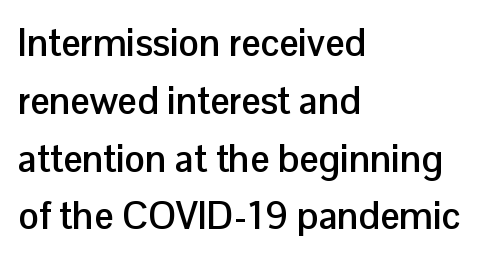
{"serif": "no", "italic": "no", "bold": "yes", "weight": "semibold", "width": "normal", "stroke_contrast": "low", "x_height": "medium", "monospaced": "no", "underline": "no", "align": "left", "line_spacing": "normal", "line_spacing_ratio": 1.52, "letter_spacing": "normal", "letter_spacing_em": 0.0, "glyph_px": 38}
